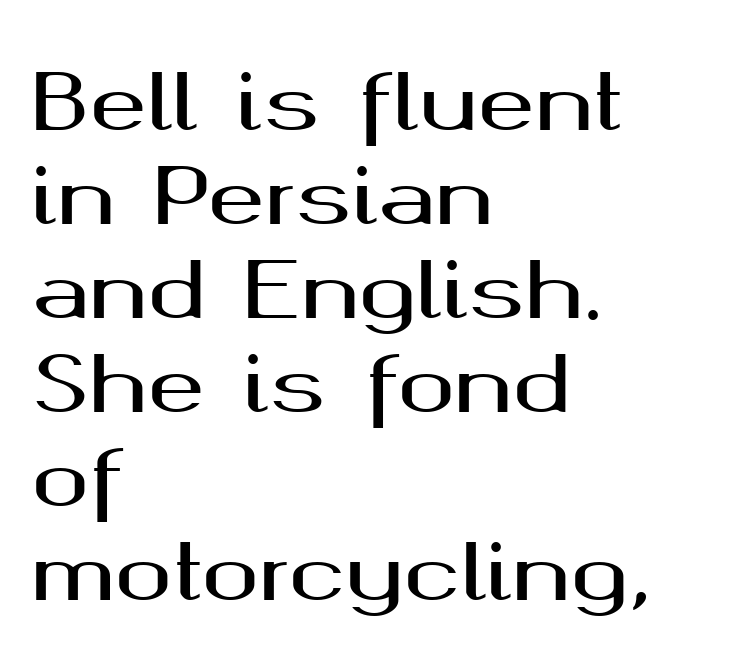
{"serif": "no", "italic": "no", "width": "wide", "stroke_contrast": "medium", "x_height": "medium", "monospaced": "no", "underline": "no", "align": "left", "line_spacing_ratio": 1.22, "letter_spacing": "normal", "letter_spacing_em": 0.0, "glyph_px": 77}
